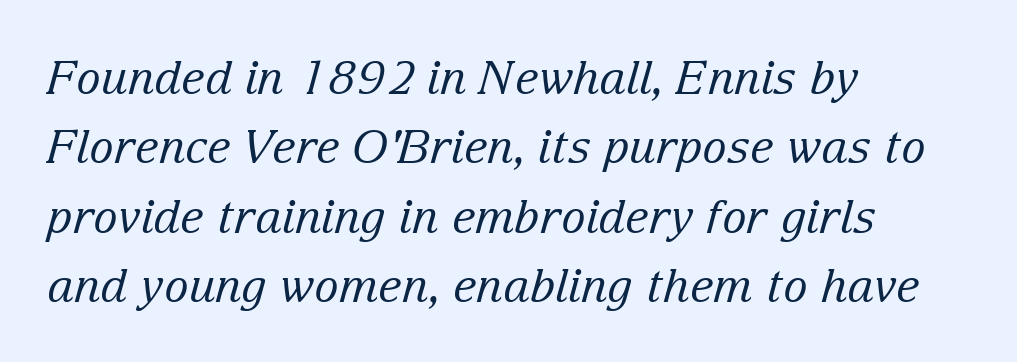
{"serif": "yes", "italic": "yes", "lean": "right", "slant_degrees": 15, "bold": "no", "weight": "regular", "width": "normal", "stroke_contrast": "low", "x_height": "medium", "monospaced": "no", "underline": "no", "align": "left", "line_spacing": "normal", "line_spacing_ratio": 1.51, "letter_spacing": "normal", "letter_spacing_em": 0.0, "glyph_px": 46}
